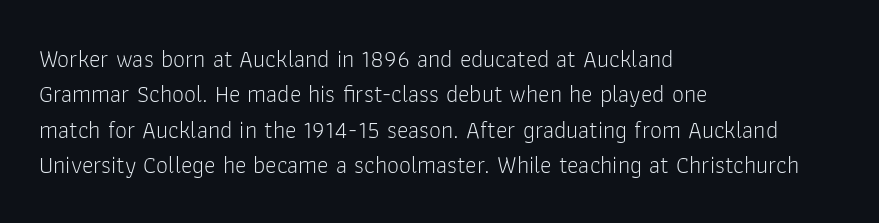
{"italic": "no", "bold": "no", "underline": "no", "align": "left", "line_spacing": "normal", "line_spacing_ratio": 1.47, "letter_spacing": "normal", "letter_spacing_em": 0.0, "glyph_px": 24}
